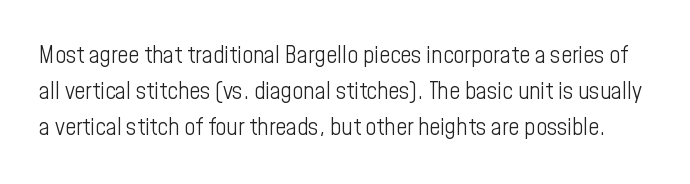
The image shows 24 px text type, upright; set normal line spacing (1.5x), normal letter spacing, not underlined.
